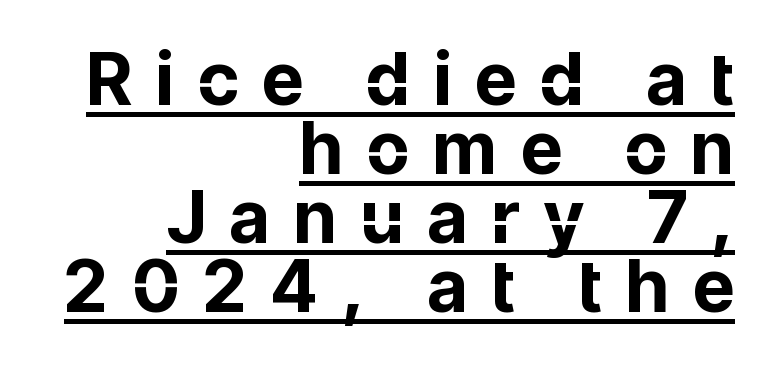
The image shows 72 px bold sans-serif type, upright; set right-aligned, tight line spacing (0.96x), unusually wide letter spacing (+0.34 em), underlined; low stroke contrast and a medium x-height.
